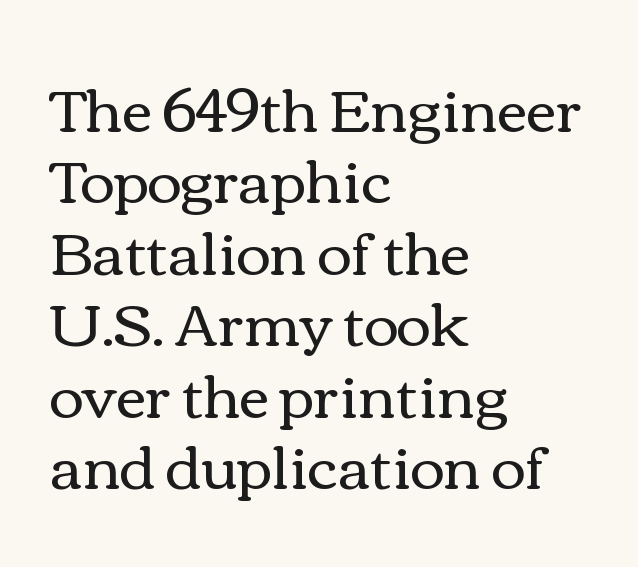
Q: Is the text bold? A: No.
Q: Is the text italic (slanted)? A: No, it is upright.
Q: Is the text underlined? A: No.
Q: How is the paragraph aligned? A: Left-aligned.
Q: Is the spacing between letters normal or unusually wide? A: Normal.
Q: Width (condensed, normal, or wide)? A: Wide.
Q: Stroke contrast? A: Medium.
Q: x-height? A: Medium.
Q: Monospaced? A: No.
